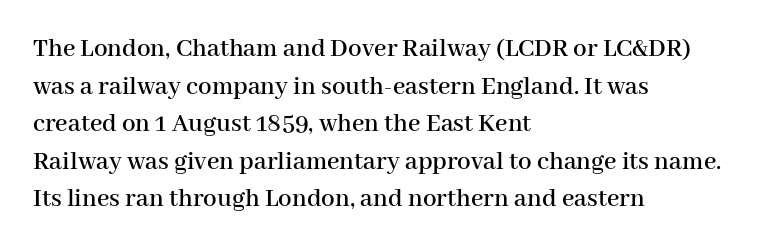
Q: Is the text italic (slanted)? A: No, it is upright.
Q: Is the text underlined? A: No.
Q: How is the paragraph aligned? A: Left-aligned.
Q: Is the spacing between letters normal or unusually wide? A: Normal.
Q: Is the spacing between lines tight, normal or loose? A: Normal.
